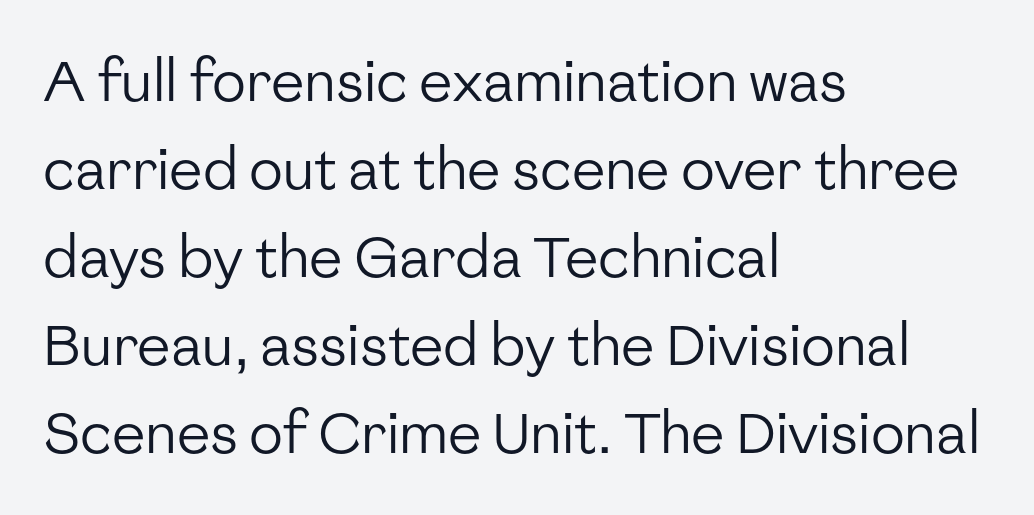
The letters advance in unequal steps, a hallmark of proportional type. The compositor pushed each line to the left boundary. The type is set solid horizontally, with unmodified tracking. The space beneath each line is pristine and unruled. You can tell from the bare stems that sans-serif type was used. The passage shown stacks its lines at a standard gap.
